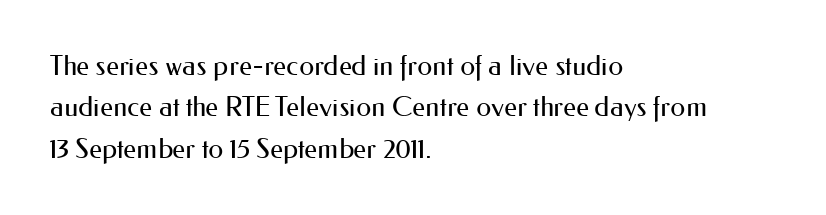
{"italic": "no", "bold": "no", "underline": "no", "align": "left", "line_spacing": "normal", "line_spacing_ratio": 1.53, "letter_spacing": "normal", "letter_spacing_em": 0.0, "glyph_px": 27}
